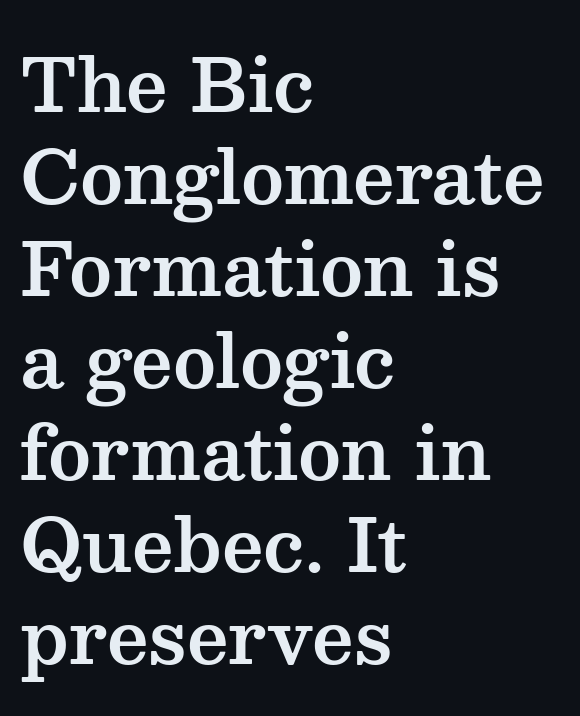
In terms of leading, this rendering sits right in the middle. The tracking reads as untouched default to a designer's eye. Varying glyph widths throughout — classic text-font behaviour. Vertical strokes here are truly vertical. The rendering anchors every line to the left-hand side.
